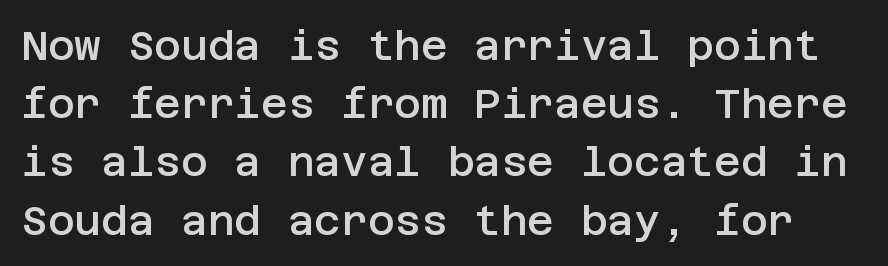
Q: Is the text bold? A: Semi-bold.
Q: Is the text italic (slanted)? A: No, it is upright.
Q: Is the typeface a serif or a sans-serif typeface? A: Sans-serif.
Q: Is the text underlined? A: No.
Q: Is the spacing between letters normal or unusually wide? A: Normal.
Q: Is the spacing between lines tight, normal or loose? A: Normal.
Q: Width (condensed, normal, or wide)? A: Normal.
Q: Stroke contrast? A: Low.
Q: x-height? A: Large.
